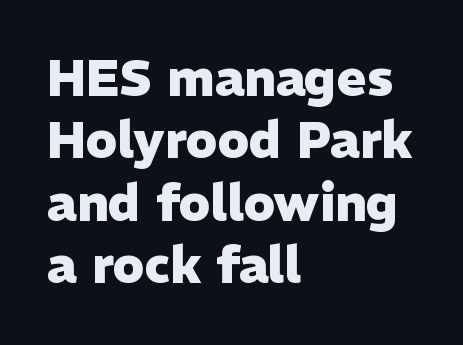
The image shows 50 px heavy sans-serif type, upright; set left-aligned, normal line spacing (1.25x), normal letter spacing, not underlined; low stroke contrast and a medium x-height.
